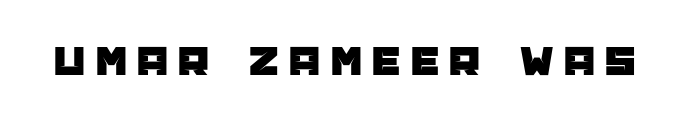
The image shows 44 px sans-serif type, upright; set unusually wide letter spacing (+0.24 em), not underlined; low stroke contrast and a large x-height.
